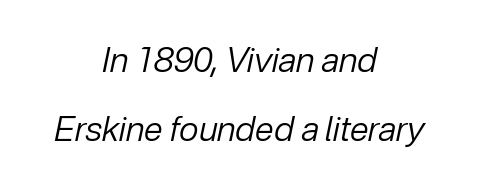
The letters look calm and open, with moderate or lighter stems. The letterforms sit shoulder to shoulder at normal distance. The strip under each line holds only bare page. Proportional: the letters do not fall into vertical columns.
